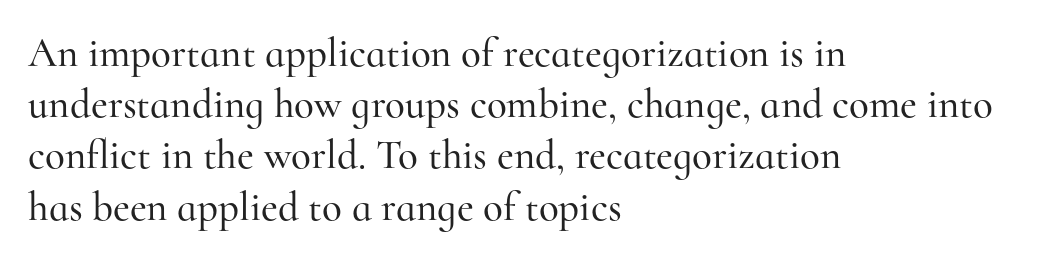
The space beneath each line is pristine and unruled. Caption: standard tracking, unaltered. This sample is left-justified, so line endings fall wherever the words run out. Vertically, the passage feels balanced, rows spaced as you'd expect. Do the characters align in a grid? No, the font is proportional. If you drew a line through each stem, it would be perfectly vertical.
